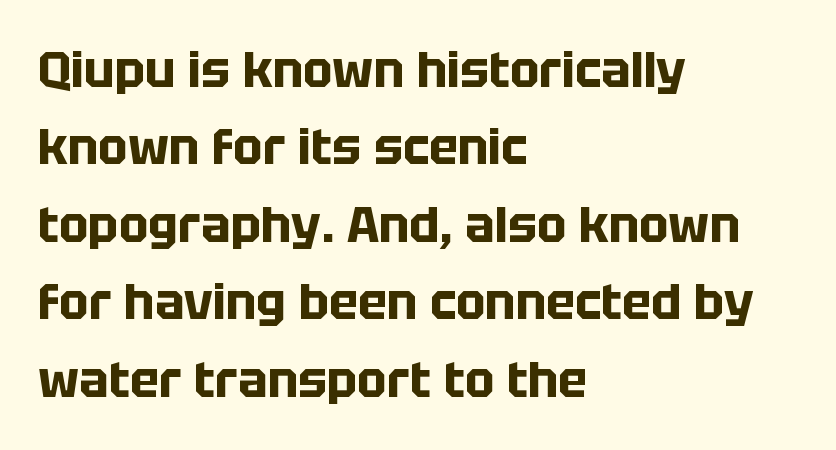
{"serif": "no", "italic": "no", "bold": "yes", "weight": "bold", "width": "normal", "stroke_contrast": "low", "x_height": "large", "monospaced": "no", "underline": "no", "align": "left", "line_spacing": "normal", "line_spacing_ratio": 1.58, "letter_spacing": "normal", "letter_spacing_em": 0.0, "glyph_px": 49}
